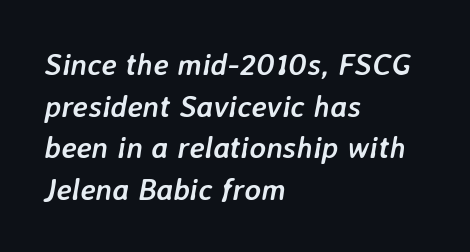
When letters slant like this, we call the style italic. The paragraph shown leans on its left margin. The horizontal fit of the characters is conventional and even. Regarding leading, the lines here are spaced in the standard way.
